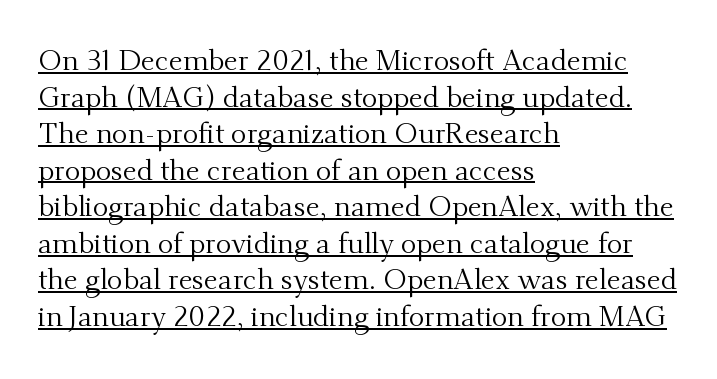
Each stroke keeps to a modest, everyday thickness or less. Note the varied advance widths — an 'i' is clearly narrower than an 'm'. The sample's only ornament is a line tracing under the words. Compared with a centered layout, this one pins lines to the left instead. The block of text has a typical density, with ordinary space between rows.
